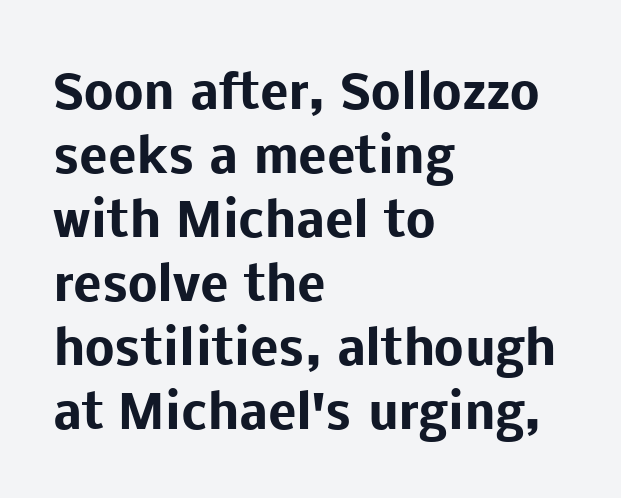
Does extra space separate the letters? No, they use regular spacing. The lettering stays uniformly vertical, giving the passage a roman look. A typesetter would call this proportional, since set widths differ per character. Typographically, this falls in the sans-serif category.
